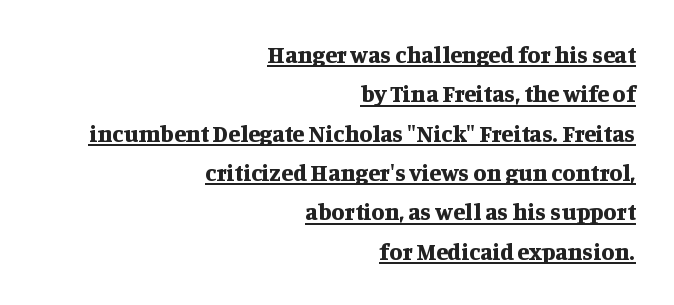
{"italic": "no", "bold": "yes", "underline": "yes", "align": "right", "line_spacing": "normal", "line_spacing_ratio": 1.64, "letter_spacing": "normal", "letter_spacing_em": 0.0, "glyph_px": 24}
